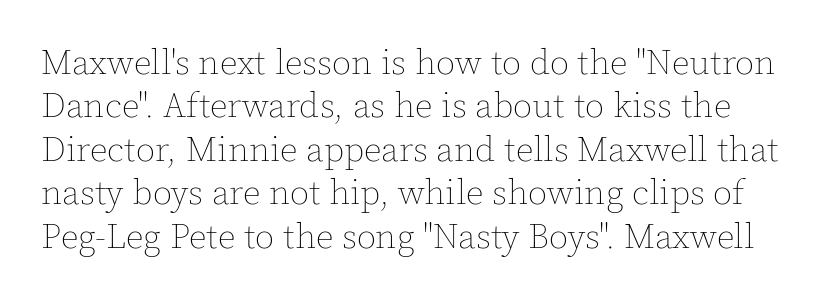
Q: Is the text bold? A: No.
Q: Is the text italic (slanted)? A: No, it is upright.
Q: Is the text underlined? A: No.
Q: Is the spacing between letters normal or unusually wide? A: Normal.
Q: Width (condensed, normal, or wide)? A: Normal.
Q: x-height? A: Medium.
Q: Monospaced? A: No.
